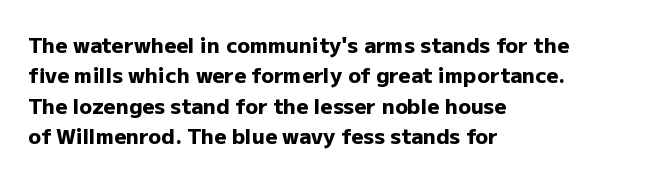
The image shows 21 px bold type, upright; set left-aligned, normal line spacing (1.45x), normal letter spacing, not underlined.
